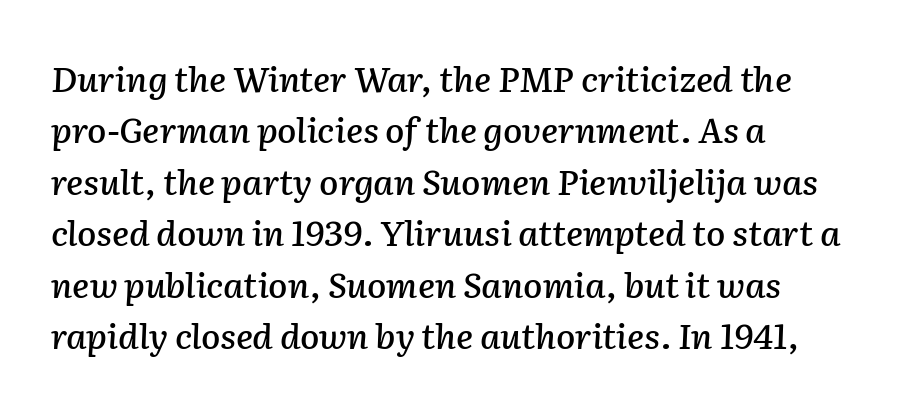
Q: Is the text italic (slanted)? A: Yes, it leans right by about 2 degrees.
Q: Is the text underlined? A: No.
Q: How is the paragraph aligned? A: Left-aligned.
Q: Is the spacing between letters normal or unusually wide? A: Normal.
Q: Is the spacing between lines tight, normal or loose? A: Normal.
Q: Width (condensed, normal, or wide)? A: Normal.
Q: Stroke contrast? A: Low.
Q: x-height? A: Medium.
Q: Monospaced? A: No.
